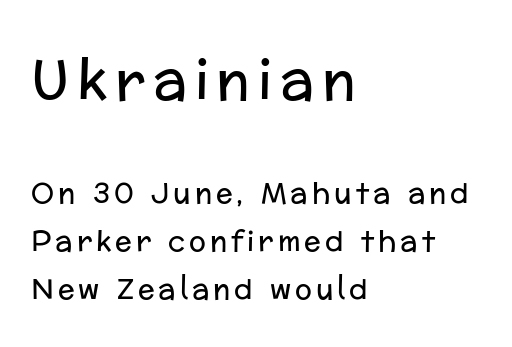
A normal amount of white space separates one row of letters from the next. This sample is left-justified, so line endings fall wherever the words run out. This is the regular roman posture of the typeface. You could not count columns in this text — the font is proportionally spaced. Words float on clear page, feet unadorned. Weight: in the light-to-regular range.
